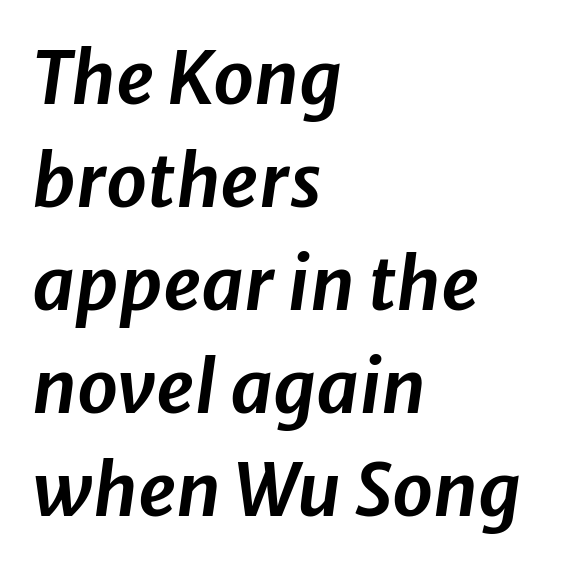
The image shows 73 px text type, italic (leaning right); set left-aligned, normal line spacing (1.41x), normal letter spacing, not underlined; low stroke contrast and a medium x-height.
